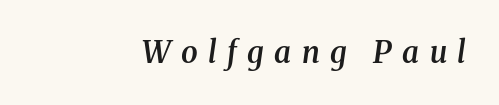
The image shows 30 px semibold serif type, italic (leaning right); set right-aligned, unusually wide letter spacing (+0.35 em), not underlined; medium stroke contrast and a medium x-height.
